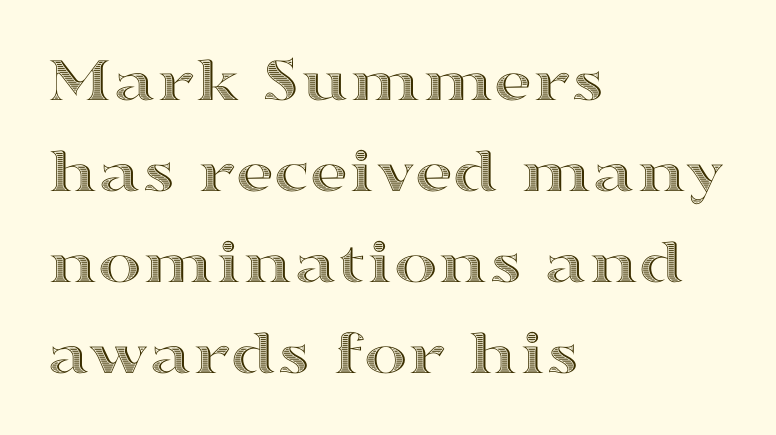
Q: Is the text italic (slanted)? A: No, it is upright.
Q: Is the text underlined? A: No.
Q: How is the paragraph aligned? A: Left-aligned.
Q: Is the spacing between letters normal or unusually wide? A: Normal.
Q: Is the spacing between lines tight, normal or loose? A: Normal.
Q: Width (condensed, normal, or wide)? A: Wide.
Q: x-height? A: Medium.
Q: Monospaced? A: No.
